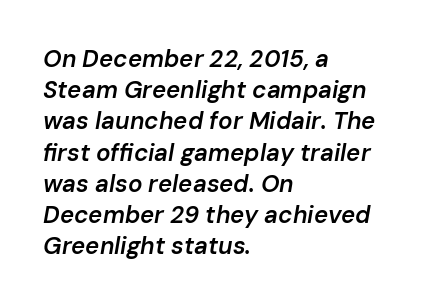
{"italic": "yes", "lean": "right", "slant_degrees": 10, "bold": "semi", "underline": "no", "align": "left", "line_spacing": "normal", "line_spacing_ratio": 1.3, "letter_spacing": "normal", "letter_spacing_em": 0.0, "glyph_px": 24}
